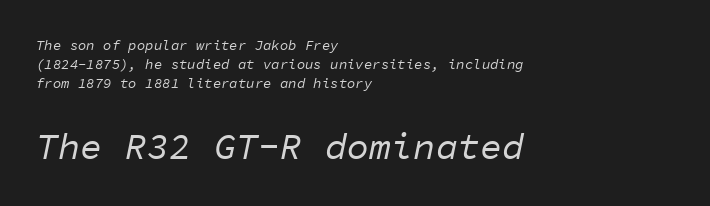
The image shows 37 px regular-weight type, italic (leaning right), monospaced; set left-aligned, normal line spacing (1.34x), normal letter spacing, not underlined; the second (bottom) block is 2.64x larger; low stroke contrast and a medium x-height.
